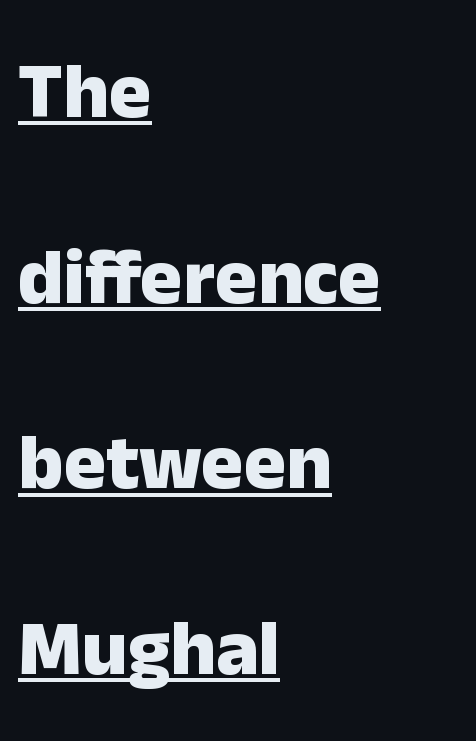
The image shows 79 px heavy sans-serif type, upright; set left-aligned, loose line spacing (2.35x), normal letter spacing, underlined; low stroke contrast and a medium x-height.
